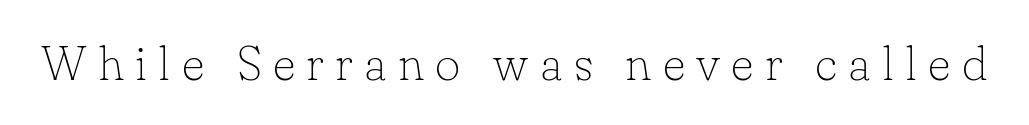
Q: Is the text bold? A: No.
Q: Is the text italic (slanted)? A: No, it is upright.
Q: Is the typeface a serif or a sans-serif typeface? A: Serif.
Q: Is the text underlined? A: No.
Q: Is the spacing between letters normal or unusually wide? A: Unusually wide.
Q: Width (condensed, normal, or wide)? A: Normal.
Q: Stroke contrast? A: Low.
Q: x-height? A: Small.
Q: Monospaced? A: No.
